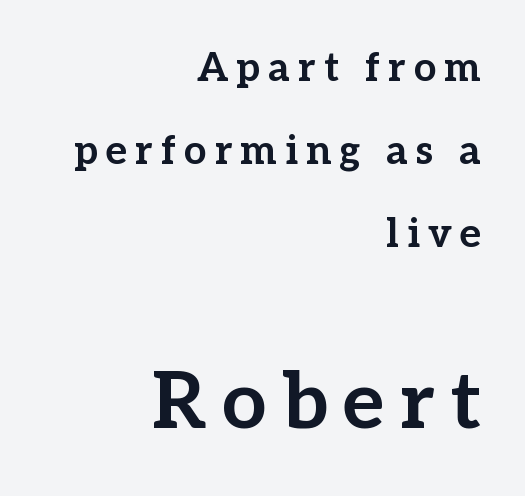
Interline gaps are noticeably wide in this sample. The compositor pushed each line to the right boundary. Plenty of ink on the page — the face is bold. Check the space under the baseline: it is left empty. The designer gave the closing block more size than the opening block. You could not count columns in this text — the font is proportionally spaced.
